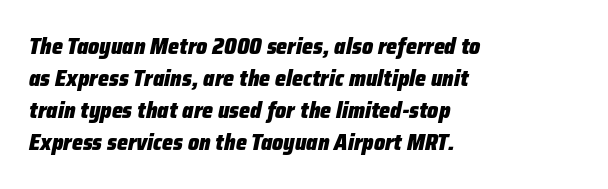
Q: Is the text bold? A: Yes.
Q: Is the text italic (slanted)? A: Yes, it leans right by about 12 degrees.
Q: Is the text underlined? A: No.
Q: How is the paragraph aligned? A: Left-aligned.
Q: Is the spacing between letters normal or unusually wide? A: Normal.
Q: Is the spacing between lines tight, normal or loose? A: Normal.
